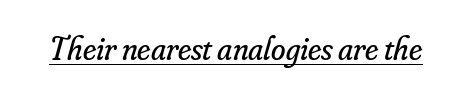
The image shows 33 px regular-weight serif type, italic (leaning right); set normal letter spacing, underlined; low stroke contrast and a small x-height.
